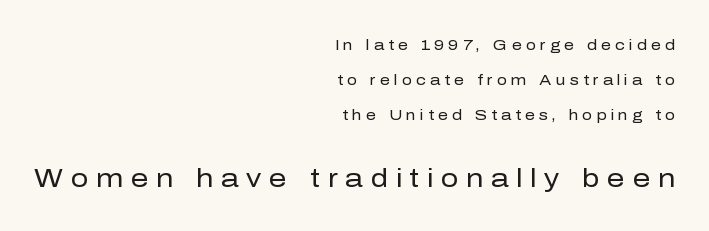
The image shows 25 px text type, upright; set right-aligned, loose line spacing (2.5x), unusually wide letter spacing (+0.3 em), not underlined; the second (bottom) block is 1.79x larger.
